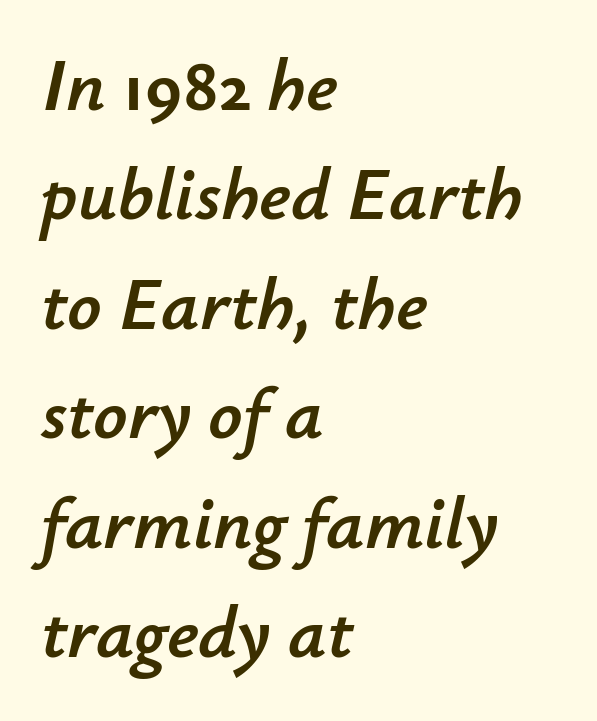
{"italic": "yes", "lean": "right", "slant_degrees": 12, "width": "normal", "stroke_contrast": "low", "x_height": "small", "monospaced": "no", "underline": "no", "align": "left", "line_spacing": "normal", "line_spacing_ratio": 1.46, "letter_spacing": "normal", "letter_spacing_em": 0.0, "glyph_px": 75}
